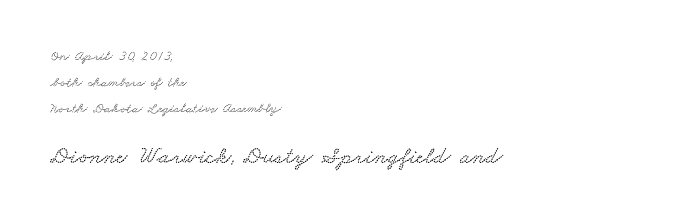
Q: Is the text underlined? A: No.
Q: How is the paragraph aligned? A: Left-aligned.
Q: Is the spacing between letters normal or unusually wide? A: Normal.
Q: Which block of text is set in a larger size, the first (top) or the second (bottom)? A: The second (bottom) one.
